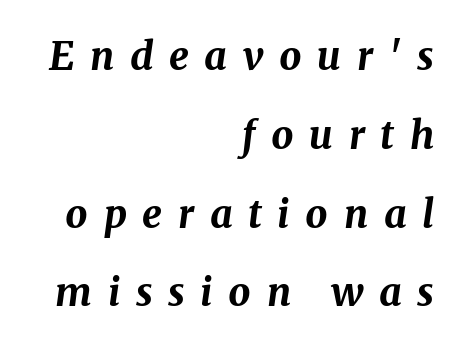
{"italic": "yes", "lean": "right", "slant_degrees": 8, "bold": "yes", "weight": "bold", "width": "normal", "stroke_contrast": "medium", "x_height": "medium", "monospaced": "no", "underline": "no", "align": "right", "line_spacing": "loose", "line_spacing_ratio": 2.02, "letter_spacing": "wide", "letter_spacing_em": 0.4, "glyph_px": 39}
